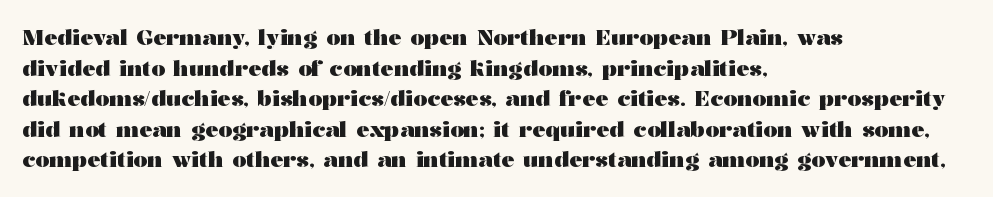
Q: Is the text bold? A: Yes.
Q: Is the text italic (slanted)? A: No, it is upright.
Q: Is the text underlined? A: No.
Q: How is the paragraph aligned? A: Left-aligned.
Q: Is the spacing between letters normal or unusually wide? A: Normal.
Q: Is the spacing between lines tight, normal or loose? A: Normal.
